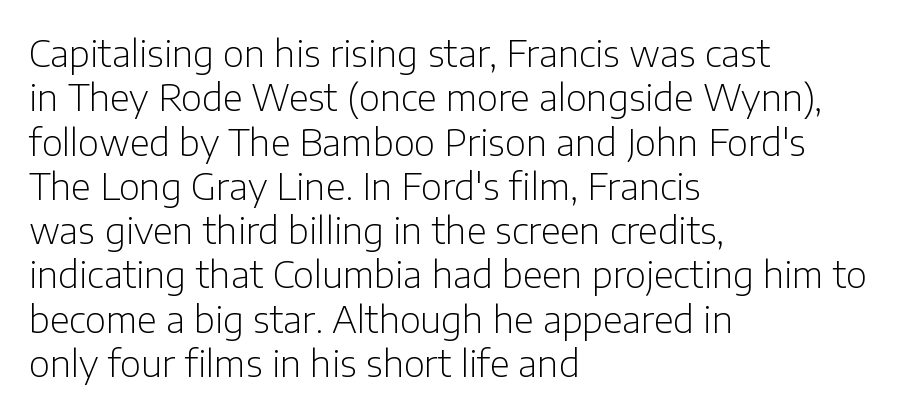
Caption: standard tracking, unaltered. The words here are not underlined. Weight class: somewhere from thin through regular. Line starts are locked; line ends wander. The glyphs in this specimen are sans serif. You could not count columns in this text — the font is proportionally spaced.
